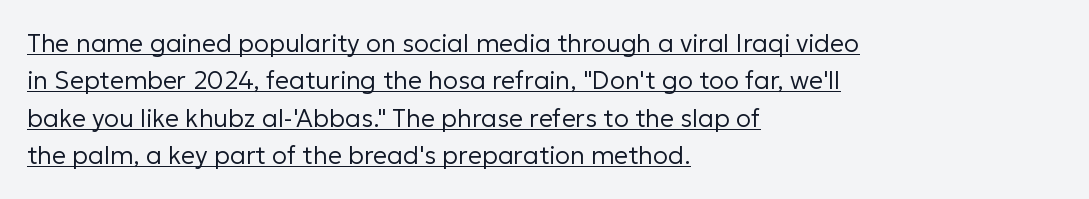
Q: Is the text bold? A: No.
Q: Is the text italic (slanted)? A: No, it is upright.
Q: Is the text underlined? A: Yes.
Q: How is the paragraph aligned? A: Left-aligned.
Q: Is the spacing between letters normal or unusually wide? A: Normal.
Q: Is the spacing between lines tight, normal or loose? A: Normal.
